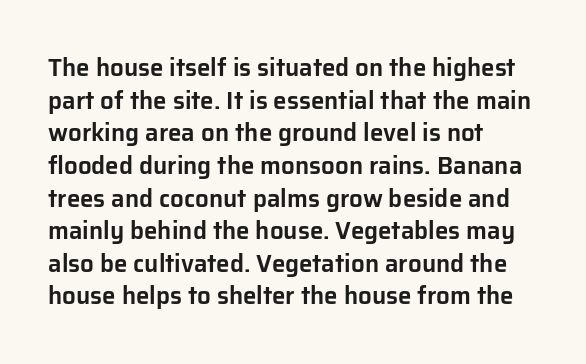
{"italic": "no", "underline": "no", "align": "left", "line_spacing": "normal", "line_spacing_ratio": 1.36, "letter_spacing": "normal", "letter_spacing_em": 0.0, "glyph_px": 24}
